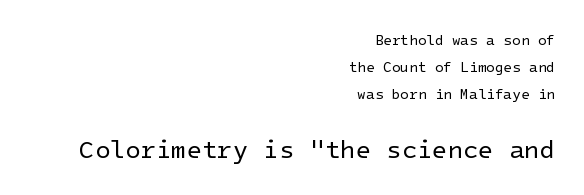
Q: Is the text bold? A: No.
Q: Is the text italic (slanted)? A: No, it is upright.
Q: Is the text underlined? A: No.
Q: How is the paragraph aligned? A: Right-aligned.
Q: Is the spacing between letters normal or unusually wide? A: Normal.
Q: Is the spacing between lines tight, normal or loose? A: Loose.
Q: Which block of text is set in a larger size, the first (top) or the second (bottom)? A: The second (bottom) one.
